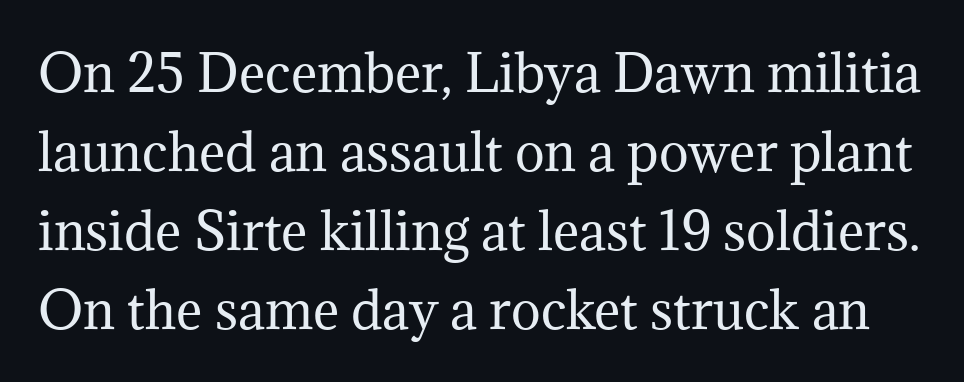
{"serif": "yes", "italic": "no", "bold": "no", "weight": "regular", "width": "normal", "stroke_contrast": "medium", "x_height": "medium", "monospaced": "no", "underline": "no", "line_spacing": "normal", "line_spacing_ratio": 1.58, "letter_spacing": "normal", "letter_spacing_em": 0.0, "glyph_px": 50}
